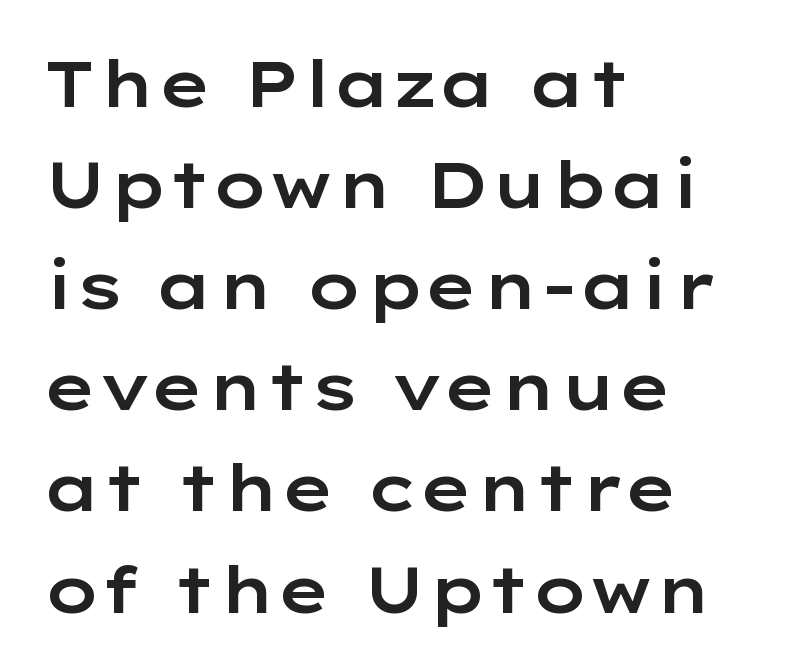
Which margin do the lines hug? The left one — the right edge is uneven. Nothing sits at the stroke ends, so this counts as sans-serif. Characters remain perfectly vertical along every line. Does extra space separate the letters? No, they use regular spacing. A typesetter would call this leading conventional body-copy spacing. Bare-footed words on every line.
